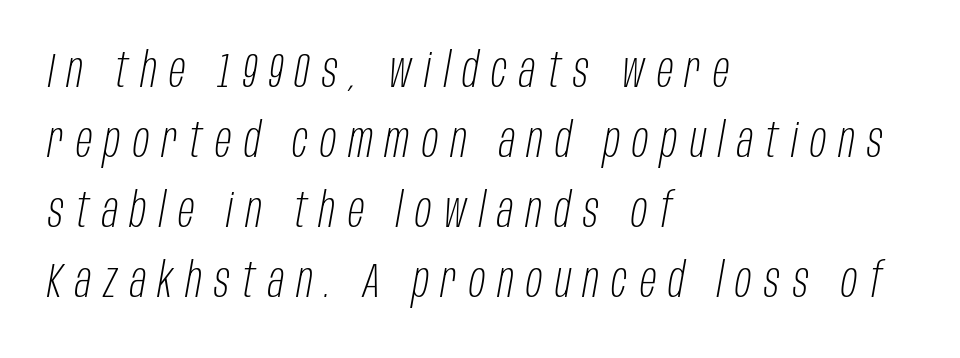
{"italic": "yes", "lean": "right", "slant_degrees": 10, "bold": "no", "weight": "light", "width": "condensed", "stroke_contrast": "low", "x_height": "large", "monospaced": "no", "underline": "no", "align": "left", "line_spacing": "normal", "line_spacing_ratio": 1.46, "letter_spacing": "wide", "letter_spacing_em": 0.26, "glyph_px": 48}
